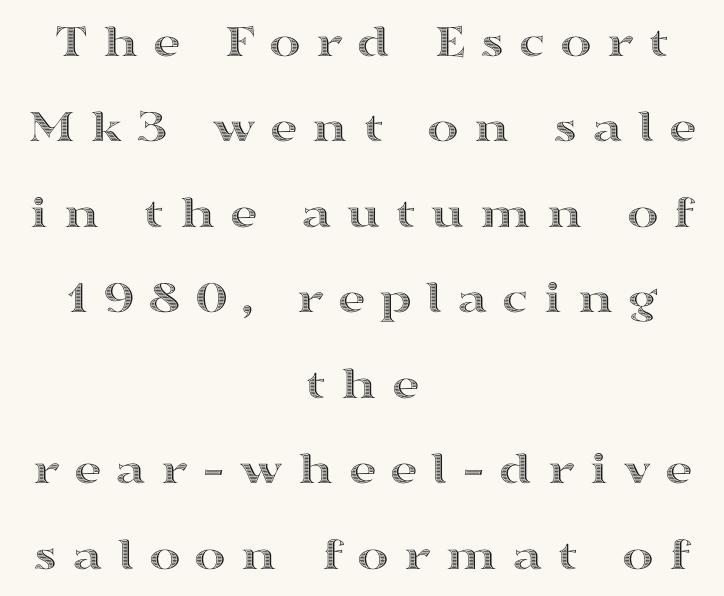
{"italic": "no", "width": "wide", "x_height": "medium", "monospaced": "no", "underline": "no", "align": "center", "line_spacing_ratio": 1.78, "letter_spacing": "wide", "letter_spacing_em": 0.29, "glyph_px": 48}
